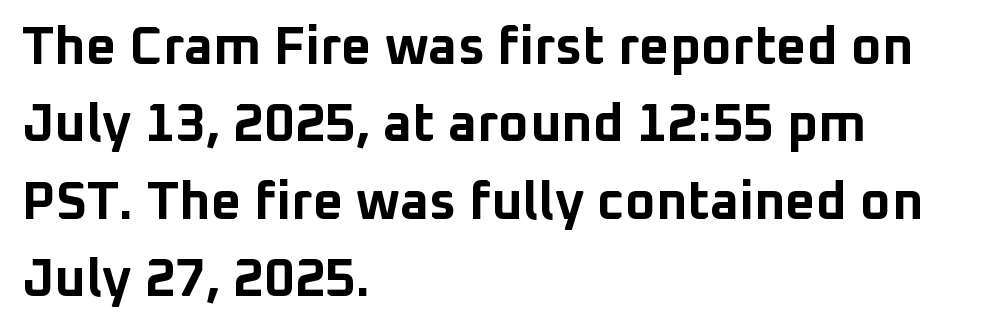
The image shows 53 px bold sans-serif type, upright; set left-aligned, normal line spacing (1.46x), normal letter spacing, not underlined; low stroke contrast and a medium x-height.
